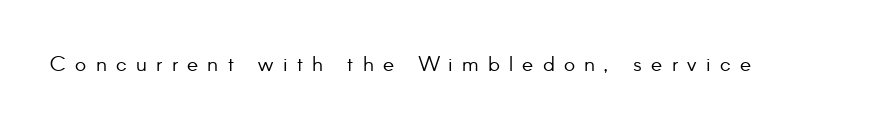
Q: Is the text bold? A: No.
Q: Is the text italic (slanted)? A: No, it is upright.
Q: Is the text underlined? A: No.
Q: Is the spacing between letters normal or unusually wide? A: Unusually wide.
